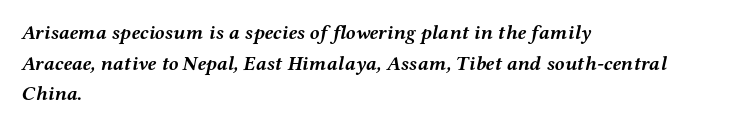
Q: Is the text bold? A: Yes.
Q: Is the text italic (slanted)? A: Yes, it leans right by about 12 degrees.
Q: Is the text underlined? A: No.
Q: How is the paragraph aligned? A: Left-aligned.
Q: Is the spacing between letters normal or unusually wide? A: Normal.
Q: Is the spacing between lines tight, normal or loose? A: Normal.
